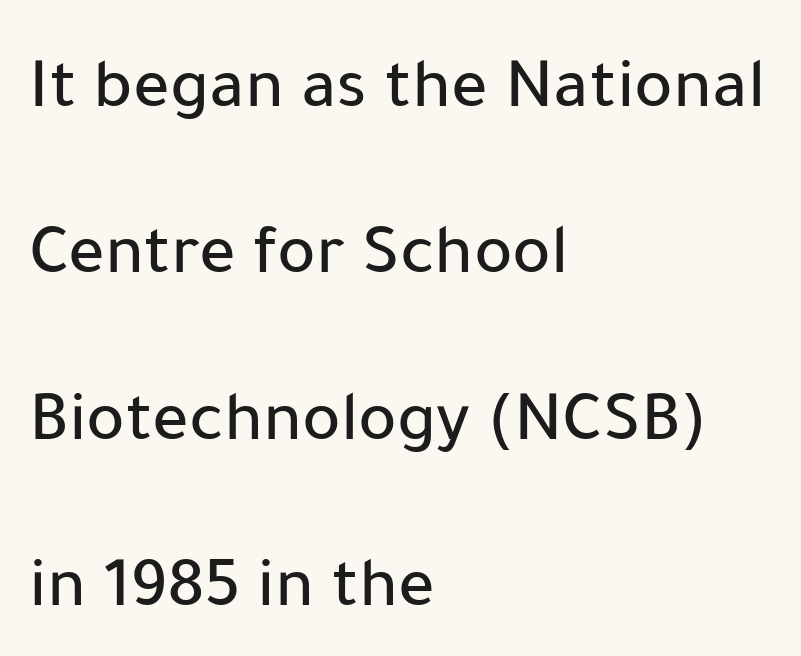
Q: Is the text italic (slanted)? A: No, it is upright.
Q: Is the typeface a serif or a sans-serif typeface? A: Sans-serif.
Q: Is the text underlined? A: No.
Q: How is the paragraph aligned? A: Left-aligned.
Q: Is the spacing between letters normal or unusually wide? A: Normal.
Q: Is the spacing between lines tight, normal or loose? A: Loose.
Q: Width (condensed, normal, or wide)? A: Normal.
Q: Stroke contrast? A: Low.
Q: x-height? A: Medium.
Q: Monospaced? A: No.
